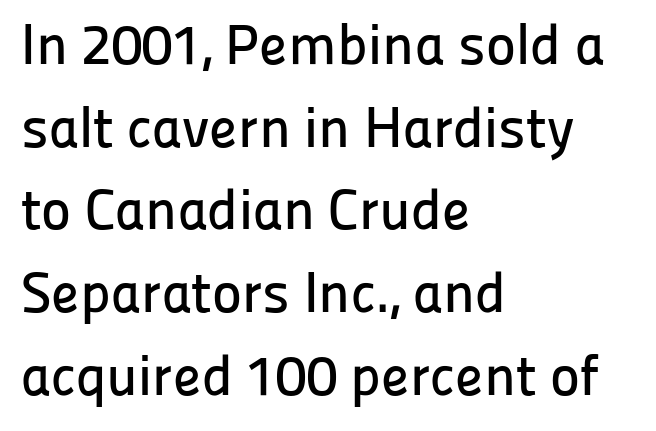
The image shows 57 px sans-serif type, upright; set left-aligned, normal line spacing (1.45x), normal letter spacing, not underlined; low stroke contrast and a medium x-height.
